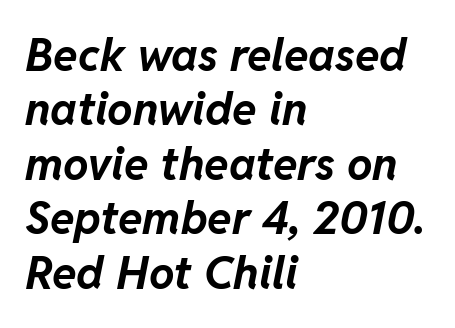
{"italic": "yes", "lean": "right", "slant_degrees": 11, "bold": "yes", "weight": "bold", "width": "normal", "stroke_contrast": "low", "x_height": "medium", "monospaced": "no", "underline": "no", "align": "left", "line_spacing_ratio": 1.21, "letter_spacing": "normal", "letter_spacing_em": 0.0, "glyph_px": 45}
